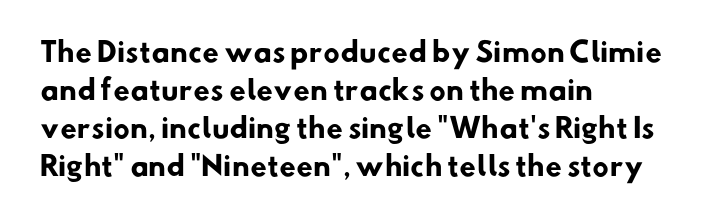
The image shows 27 px bold type; set left-aligned, normal line spacing (1.41x), normal letter spacing, not underlined.
